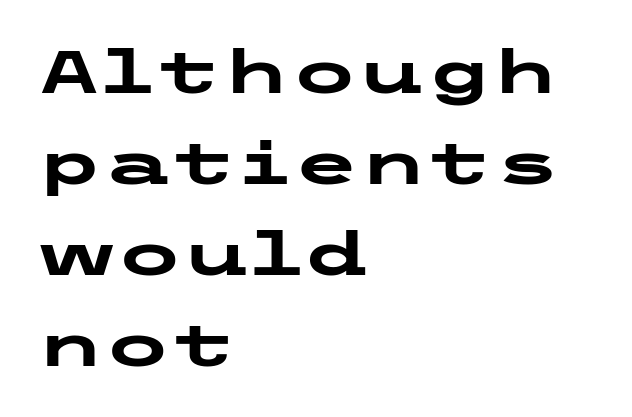
{"serif": "no", "italic": "no", "bold": "yes", "weight": "heavy", "width": "wide", "stroke_contrast": "low", "x_height": "medium", "underline": "no", "align": "left", "line_spacing": "normal", "line_spacing_ratio": 1.49, "letter_spacing": "normal", "letter_spacing_em": 0.0, "glyph_px": 61}
